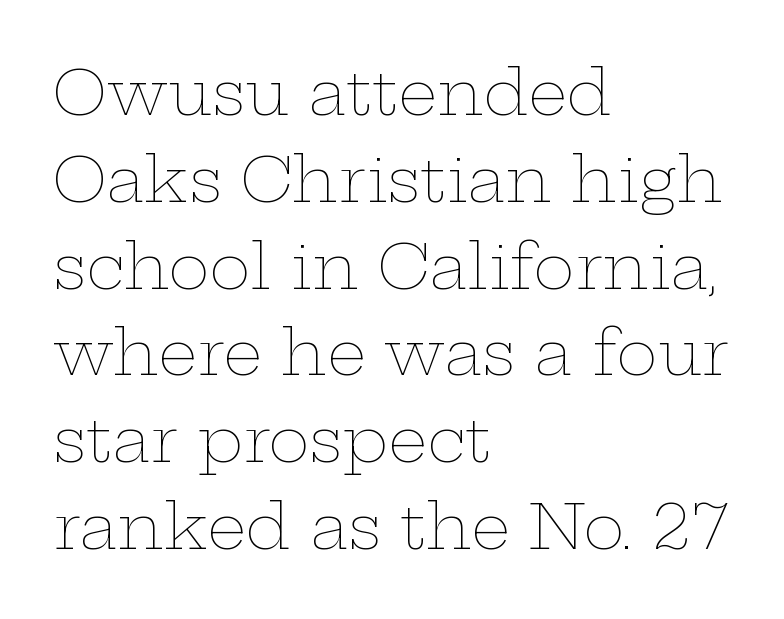
Q: Is the text bold? A: No.
Q: Is the text italic (slanted)? A: No, it is upright.
Q: Is the text underlined? A: No.
Q: How is the paragraph aligned? A: Left-aligned.
Q: Is the spacing between letters normal or unusually wide? A: Normal.
Q: Is the spacing between lines tight, normal or loose? A: Normal.
Q: Width (condensed, normal, or wide)? A: Wide.
Q: Stroke contrast? A: Low.
Q: x-height? A: Medium.
Q: Monospaced? A: No.
